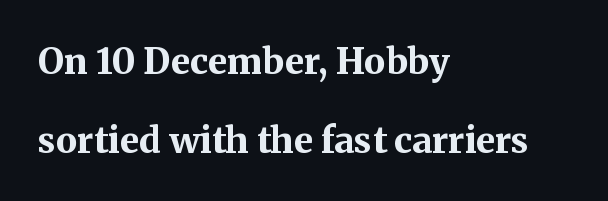
The image shows 36 px bold serif type, upright; set left-aligned, loose line spacing (2.19x), normal letter spacing, not underlined; medium stroke contrast and a medium x-height.
